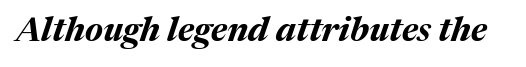
Q: Is the text bold? A: Yes.
Q: Is the text italic (slanted)? A: Yes, it leans right by about 17 degrees.
Q: Is the text underlined? A: No.
Q: Is the spacing between letters normal or unusually wide? A: Normal.
Q: Width (condensed, normal, or wide)? A: Normal.
Q: Stroke contrast? A: Medium.
Q: x-height? A: Medium.
Q: Monospaced? A: No.
